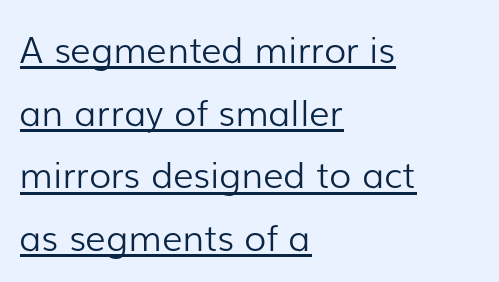
Here the designer chose a conventional face with non-uniform glyph widths. Each word holds together tightly as a unit, with standard inter-letter gaps. Line starts are locked; line ends wander. Unbolded letterforms with no extra heft. Unlike a traditional serif, this face leaves its strokes unadorned.
